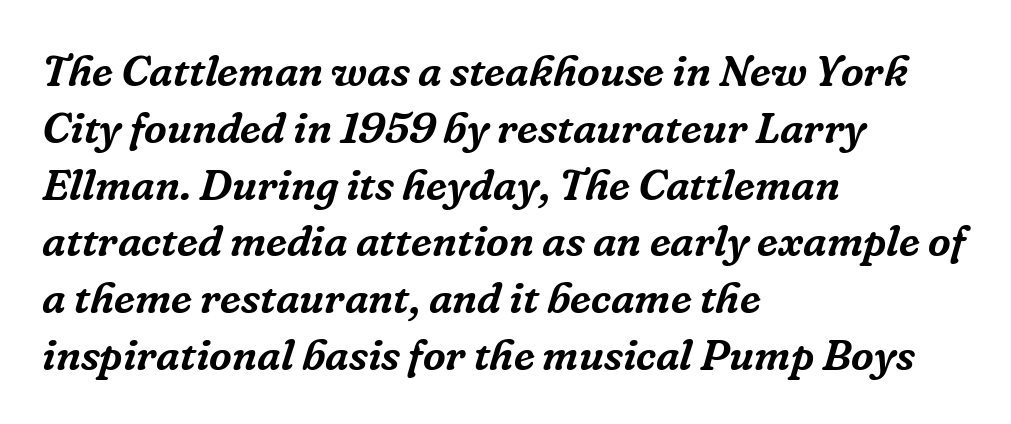
The image shows 44 px serif type, italic (leaning right); set left-aligned, normal line spacing (1.29x), normal letter spacing, not underlined; low stroke contrast and a medium x-height.
